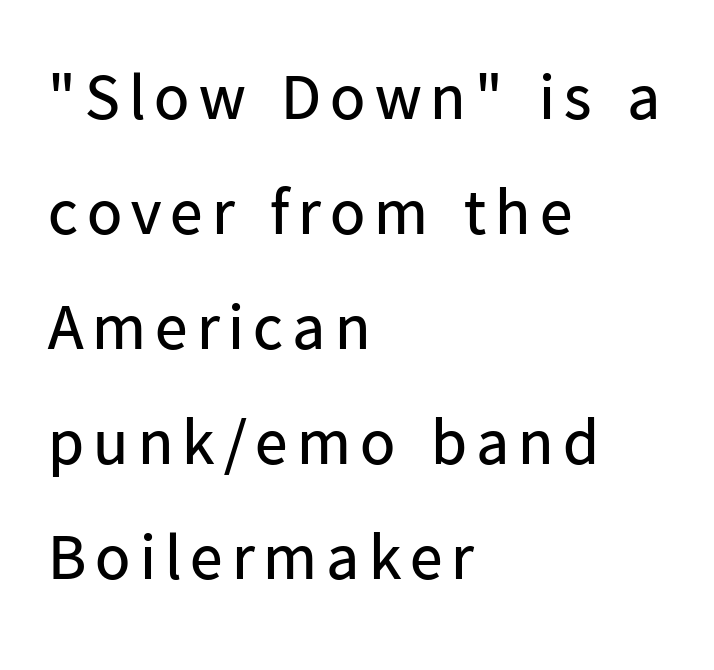
The image shows 65 px regular-weight sans-serif type, upright; set left-aligned, line spacing 1.77x, not underlined; low stroke contrast and a medium x-height.
